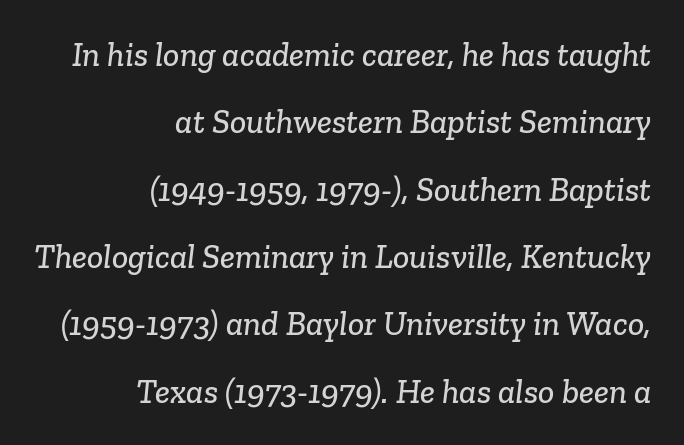
Q: Is the typeface a serif or a sans-serif typeface? A: Serif.
Q: Is the text underlined? A: No.
Q: How is the paragraph aligned? A: Right-aligned.
Q: Is the spacing between letters normal or unusually wide? A: Normal.
Q: Is the spacing between lines tight, normal or loose? A: Loose.
Q: Width (condensed, normal, or wide)? A: Normal.
Q: Stroke contrast? A: Low.
Q: x-height? A: Medium.
Q: Monospaced? A: No.
